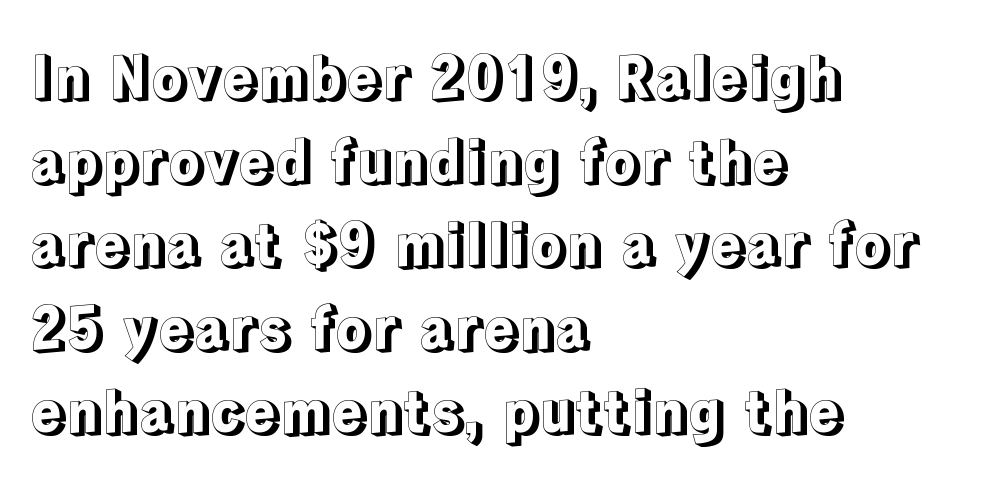
The image shows 58 px text type, upright; set left-aligned, normal line spacing (1.44x), normal letter spacing, not underlined; a medium x-height.
